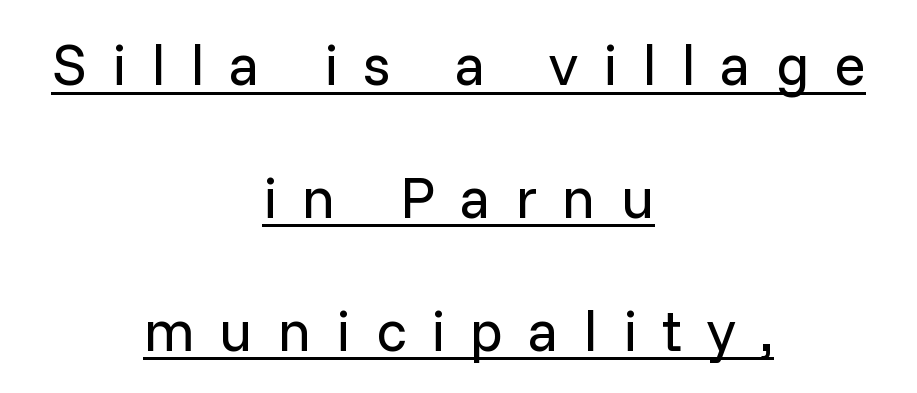
The image shows 58 px regular-weight sans-serif type, upright; set centered, loose line spacing (2.29x), unusually wide letter spacing (+0.43 em), underlined; low stroke contrast and a medium x-height.
